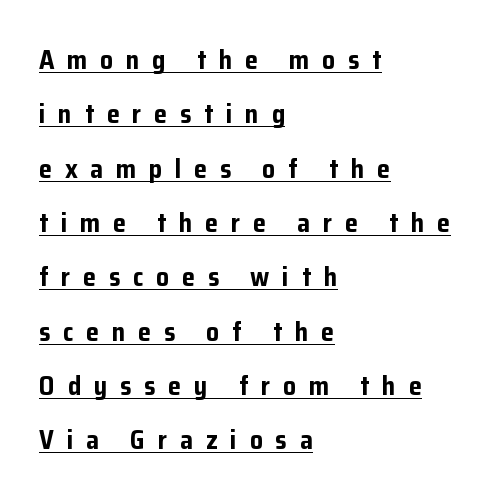
Q: Is the text bold? A: Yes.
Q: Is the text italic (slanted)? A: No, it is upright.
Q: Is the text underlined? A: Yes.
Q: How is the paragraph aligned? A: Left-aligned.
Q: Is the spacing between letters normal or unusually wide? A: Unusually wide.
Q: Is the spacing between lines tight, normal or loose? A: Loose.
